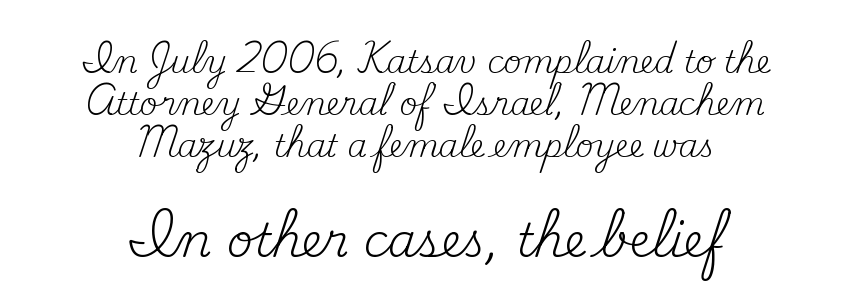
The image shows 46 px regular-weight serif type; set centered, normal line spacing (1.36x), normal letter spacing, not underlined; the second (bottom) block is 1.48x larger; medium stroke contrast and a small x-height.
